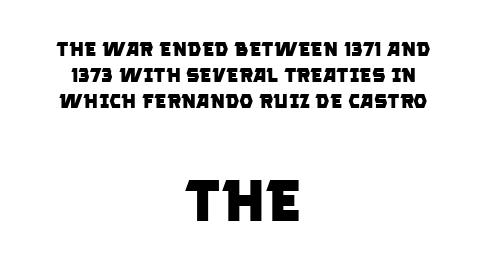
Each row of text sits above clean, open space. Compared with typical paragraphs, the rows here are spaced about the same. The line texture is even and compact thanks to regular tracking. Students, this is bold: see how much ink each stroke carries. Note: smaller setting up top, larger setting below.
